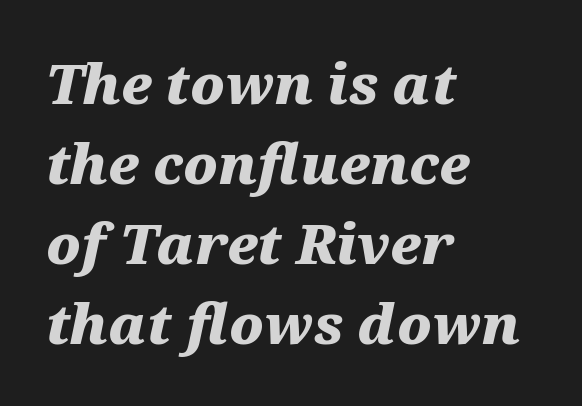
{"italic": "yes", "lean": "right", "slant_degrees": 12, "bold": "yes", "weight": "heavy", "width": "wide", "stroke_contrast": "medium", "x_height": "medium", "monospaced": "no", "underline": "no", "align": "left", "line_spacing": "normal", "line_spacing_ratio": 1.48, "letter_spacing": "normal", "letter_spacing_em": 0.0, "glyph_px": 54}
